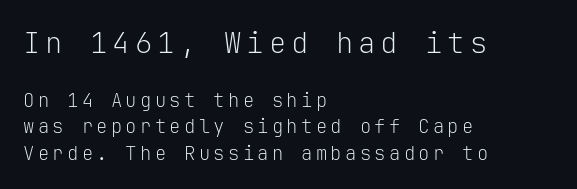
{"serif": "no", "italic": "no", "bold": "no", "weight": "light", "width": "normal", "stroke_contrast": "low", "x_height": "medium", "monospaced": "yes", "underline": "no", "align": "left", "line_spacing": "normal", "line_spacing_ratio": 1.4, "larger_block": "first", "size_ratio": 1.53, "glyph_px": 29}
